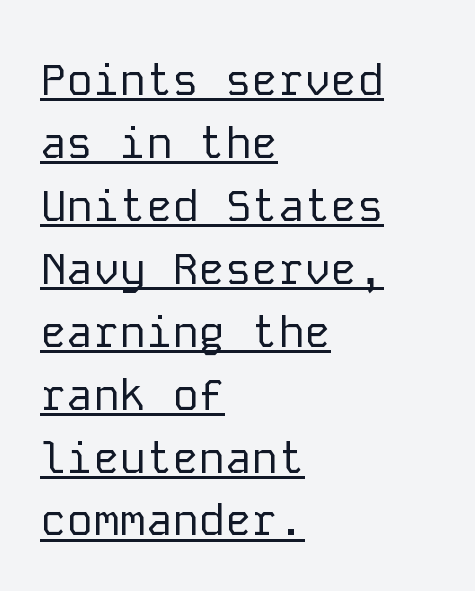
The image shows 44 px regular-weight sans-serif type, upright, monospaced; set left-aligned, normal line spacing (1.43x), normal letter spacing, underlined; low stroke contrast and a medium x-height.
